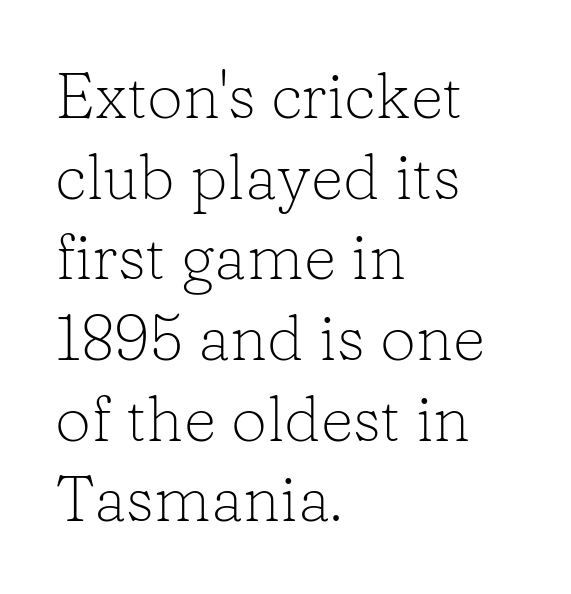
Inter-character spacing is left at the font's built-in metrics. Bold? No — there's no thickening of the strokes. Horizontally, the lines are justified to the leading edge only. Varying glyph widths throughout — classic text-font behaviour. The foot of each line stays bare and open. Tall strokes in this sample are plumb rather than angled.
